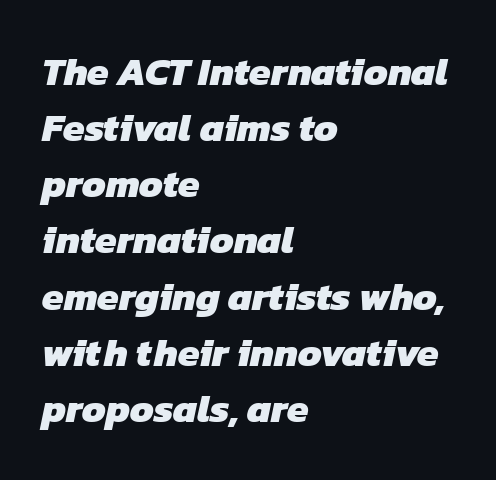
The image shows 39 px heavy sans-serif type; set left-aligned, normal line spacing (1.44x), normal letter spacing, not underlined; low stroke contrast and a medium x-height.
